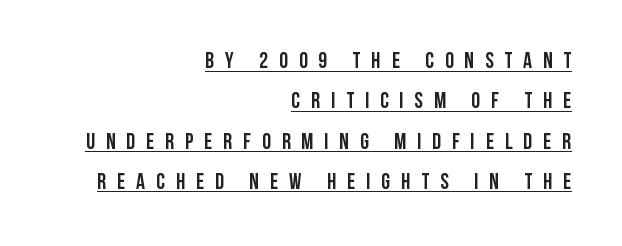
Teacher's note: observe the even right margin — that is flush-right alignment. The passage shown has open, widely tracked lettering throughout. This sample uses an upright cut, with every glyph sitting square on the baseline. The passage shown is underscored from start to finish.
